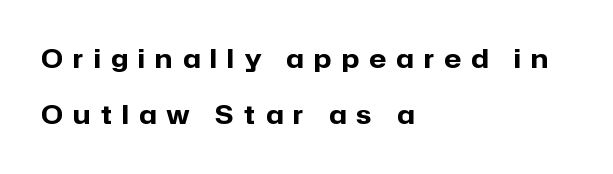
{"italic": "no", "bold": "yes", "underline": "no", "align": "left", "line_spacing": "loose", "line_spacing_ratio": 2.26, "letter_spacing": "wide", "letter_spacing_em": 0.41, "glyph_px": 25}
